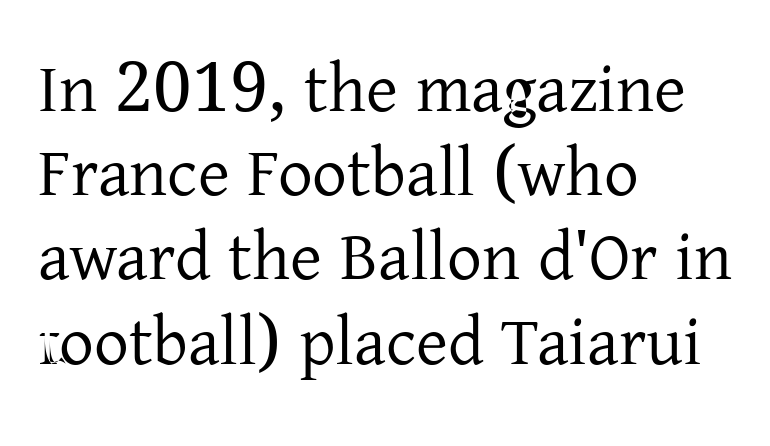
Q: Is the text bold? A: No.
Q: Is the text italic (slanted)? A: No, it is upright.
Q: Is the typeface a serif or a sans-serif typeface? A: Serif.
Q: Is the text underlined? A: No.
Q: How is the paragraph aligned? A: Left-aligned.
Q: Is the spacing between letters normal or unusually wide? A: Normal.
Q: Width (condensed, normal, or wide)? A: Normal.
Q: Stroke contrast? A: Low.
Q: x-height? A: Medium.
Q: Monospaced? A: No.
